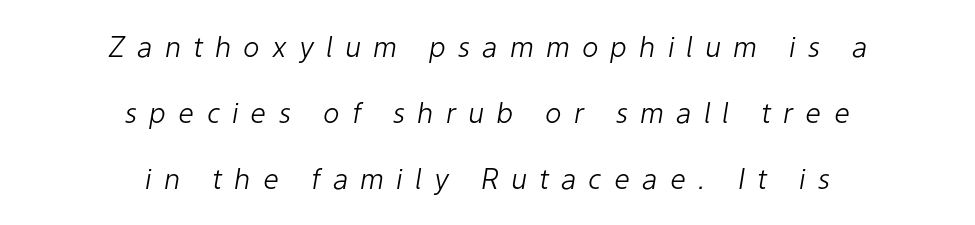
{"italic": "yes", "lean": "right", "slant_degrees": 9, "bold": "no", "weight": "light", "width": "normal", "stroke_contrast": "low", "x_height": "medium", "monospaced": "no", "underline": "no", "align": "center", "line_spacing": "loose", "line_spacing_ratio": 2.35, "letter_spacing": "wide", "letter_spacing_em": 0.43, "glyph_px": 28}
